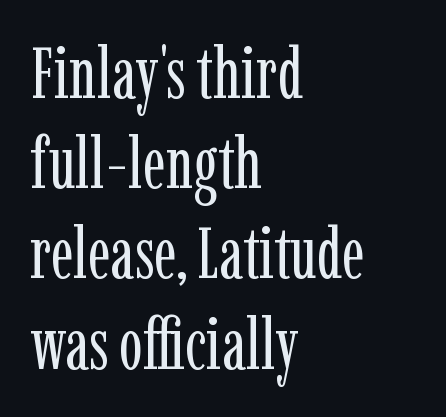
The image shows 71 px regular-weight, condensed serif type, upright; set left-aligned, normal line spacing (1.27x), normal letter spacing, not underlined; low stroke contrast and a medium x-height.
